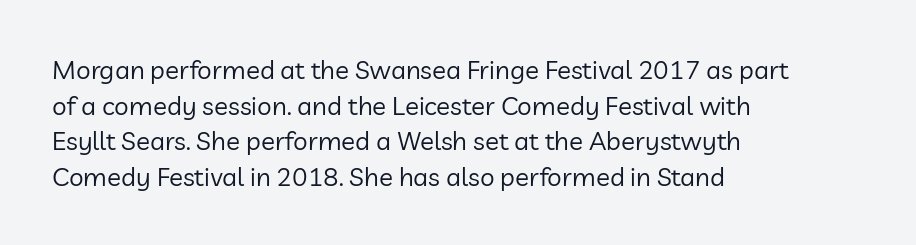
The image shows 26 px text type, upright; set left-aligned, normal line spacing (1.37x), normal letter spacing, not underlined.
